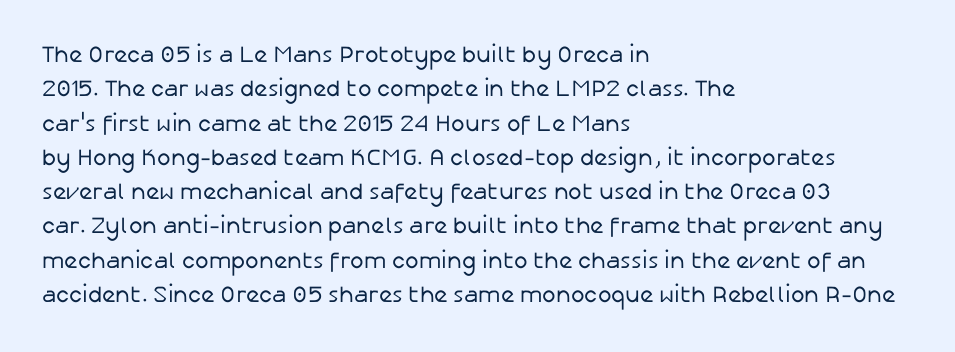
The image shows 23 px text type, upright; set left-aligned, normal line spacing (1.49x), normal letter spacing, not underlined.
